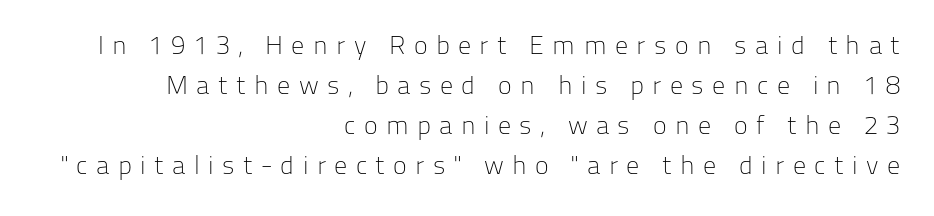
The image shows 26 px text type, upright; set right-aligned, normal line spacing (1.54x), unusually wide letter spacing (+0.32 em), not underlined.
